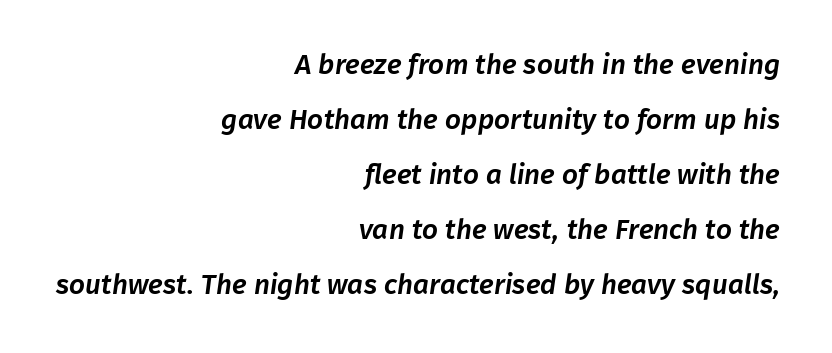
The image shows 28 px sans-serif type; set right-aligned, loose line spacing (1.96x), normal letter spacing, not underlined; low stroke contrast and a medium x-height.
